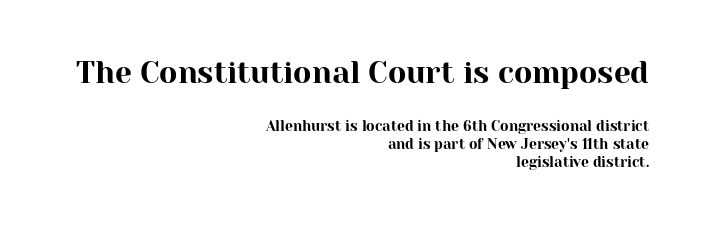
{"serif": "yes", "italic": "no", "width": "normal", "stroke_contrast": "high", "x_height": "medium", "monospaced": "no", "underline": "no", "align": "right", "line_spacing": "normal", "line_spacing_ratio": 1.3, "letter_spacing": "normal", "letter_spacing_em": 0.0, "larger_block": "first", "size_ratio": 2.14, "glyph_px": 30}
